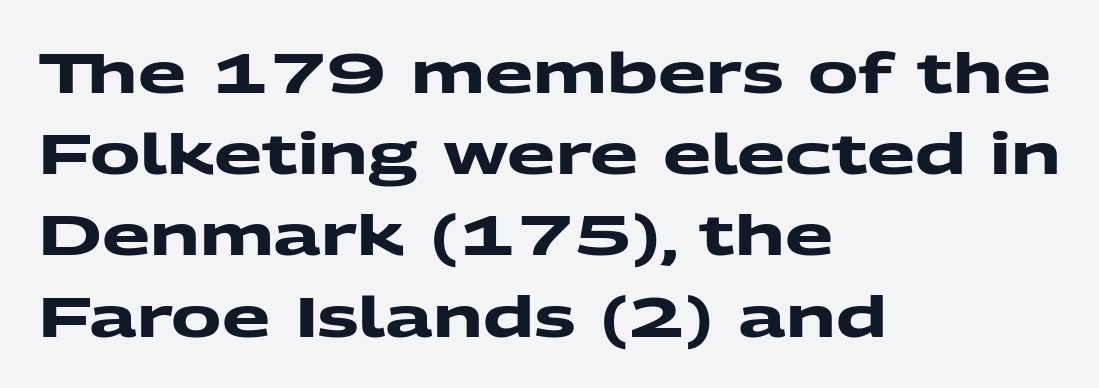
The image shows 56 px heavy, wide sans-serif type; set left-aligned, normal line spacing (1.45x), normal letter spacing, not underlined; medium stroke contrast and a medium x-height.
